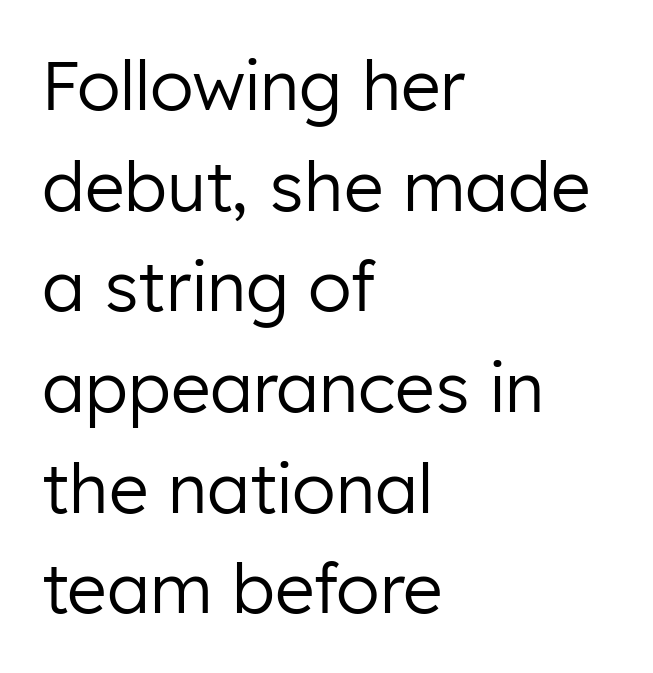
Spacing verdict: proportional, widths tailored to each character. The line-height multiplier appears to be the usual default. Every character sits straight up, as roman type does. Stems here are at most as thick as an everyday book face.
